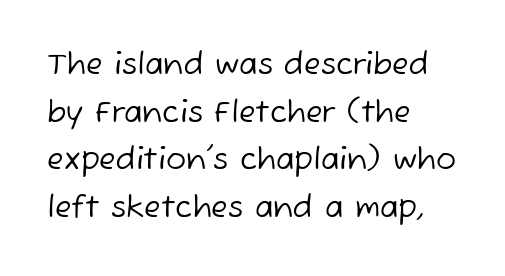
The image shows 30 px regular-weight sans-serif type; set left-aligned, normal line spacing (1.59x), normal letter spacing, not underlined; low stroke contrast and a medium x-height.
